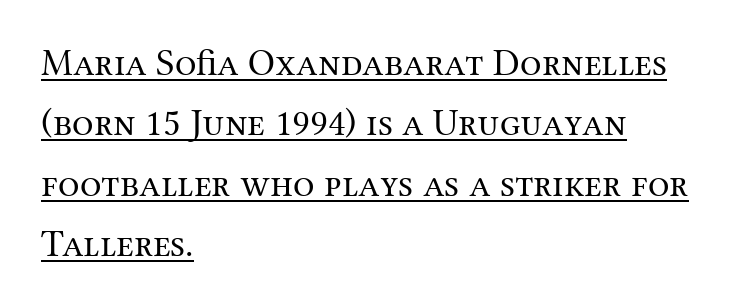
{"serif": "yes", "italic": "no", "bold": "no", "weight": "regular", "width": "normal", "stroke_contrast": "medium", "x_height": "medium", "monospaced": "no", "underline": "yes", "align": "left", "line_spacing": "normal", "line_spacing_ratio": 1.59, "letter_spacing": "normal", "letter_spacing_em": 0.0, "glyph_px": 38}
